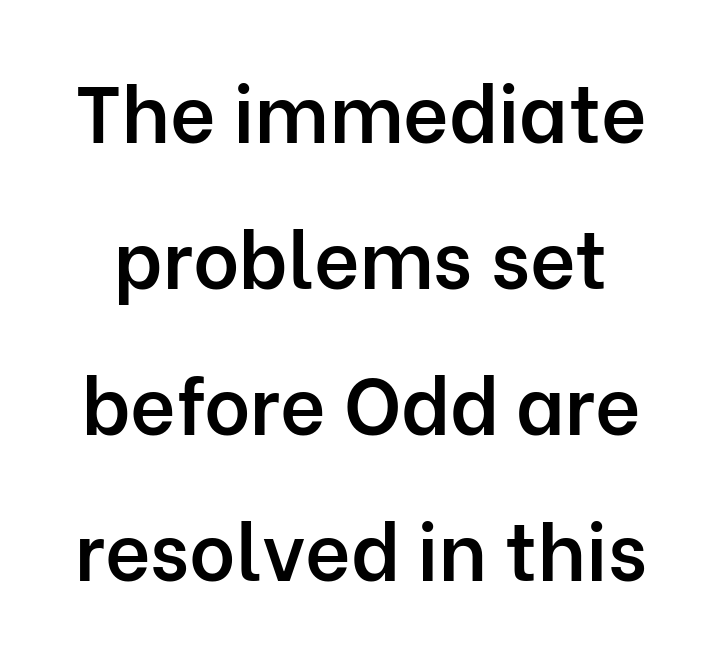
{"serif": "no", "italic": "no", "bold": "semi", "weight": "semibold", "width": "normal", "stroke_contrast": "low", "x_height": "medium", "monospaced": "no", "underline": "no", "line_spacing_ratio": 1.85, "letter_spacing": "normal", "letter_spacing_em": 0.0, "glyph_px": 79}
